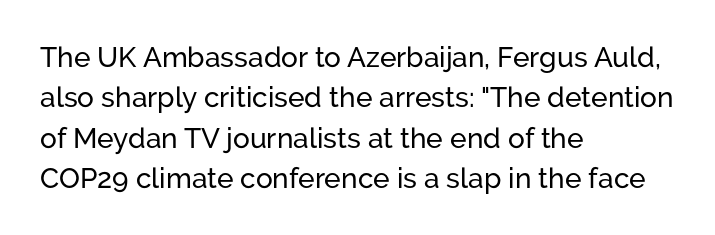
The image shows 28 px sans-serif type, upright; set left-aligned, normal line spacing (1.44x), normal letter spacing, not underlined; low stroke contrast and a medium x-height.
